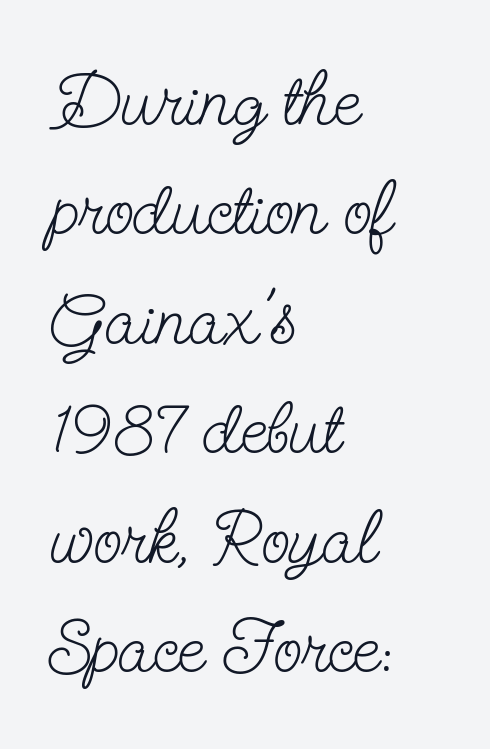
{"serif": "yes", "bold": "no", "weight": "light", "width": "condensed", "stroke_contrast": "low", "x_height": "small", "monospaced": "no", "underline": "no", "align": "left", "line_spacing": "normal", "line_spacing_ratio": 1.46, "letter_spacing": "normal", "letter_spacing_em": 0.0, "glyph_px": 75}
